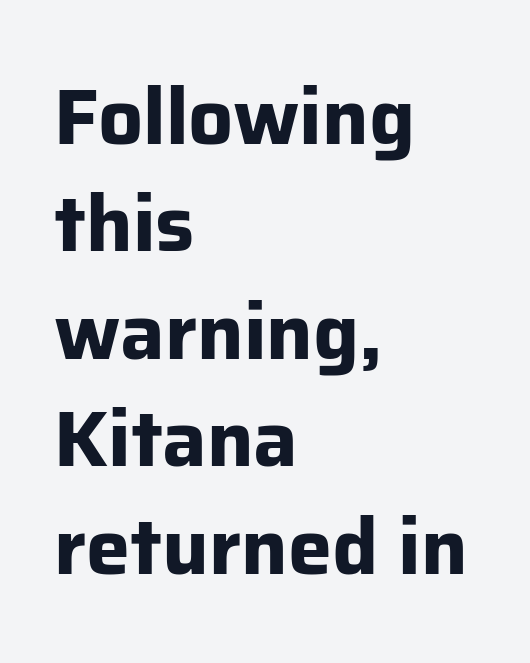
{"serif": "no", "italic": "no", "bold": "yes", "weight": "bold", "width": "normal", "stroke_contrast": "low", "x_height": "medium", "monospaced": "no", "underline": "no", "align": "left", "line_spacing": "normal", "line_spacing_ratio": 1.36, "letter_spacing": "normal", "letter_spacing_em": 0.0, "glyph_px": 79}
